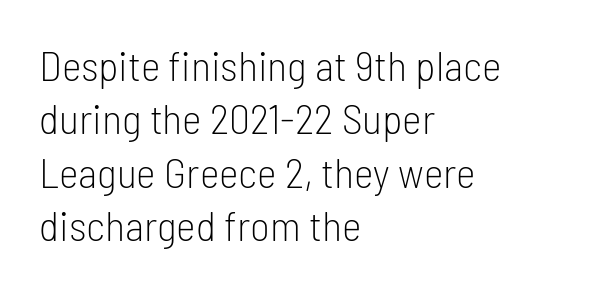
Q: Is the text bold? A: No.
Q: Is the text italic (slanted)? A: No, it is upright.
Q: Is the typeface a serif or a sans-serif typeface? A: Sans-serif.
Q: Is the text underlined? A: No.
Q: How is the paragraph aligned? A: Left-aligned.
Q: Is the spacing between letters normal or unusually wide? A: Normal.
Q: Is the spacing between lines tight, normal or loose? A: Normal.
Q: Width (condensed, normal, or wide)? A: Condensed.
Q: Stroke contrast? A: Low.
Q: x-height? A: Medium.
Q: Monospaced? A: No.
